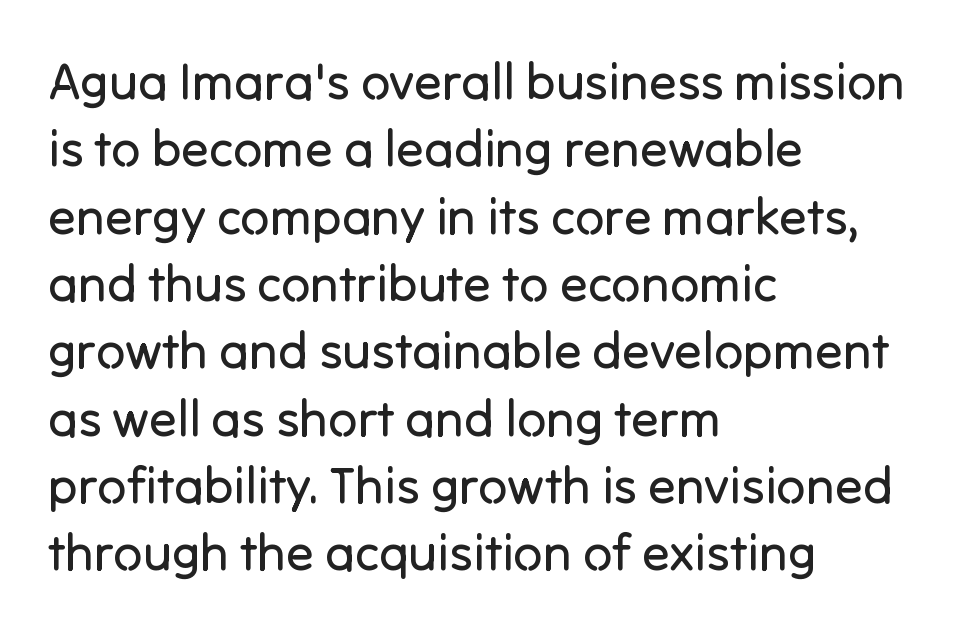
Q: Is the text bold? A: No.
Q: Is the text italic (slanted)? A: No, it is upright.
Q: Is the typeface a serif or a sans-serif typeface? A: Sans-serif.
Q: Is the text underlined? A: No.
Q: How is the paragraph aligned? A: Left-aligned.
Q: Is the spacing between letters normal or unusually wide? A: Normal.
Q: Is the spacing between lines tight, normal or loose? A: Normal.
Q: Width (condensed, normal, or wide)? A: Normal.
Q: Stroke contrast? A: Low.
Q: x-height? A: Medium.
Q: Monospaced? A: No.
